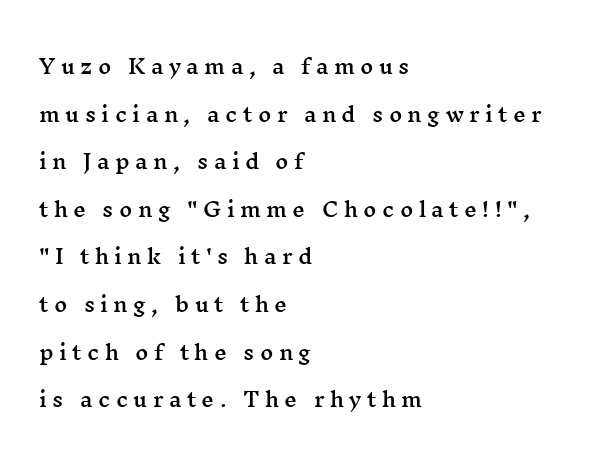
The image shows 20 px text type, upright; set left-aligned, loose line spacing (2.38x), unusually wide letter spacing (+0.27 em), not underlined.
